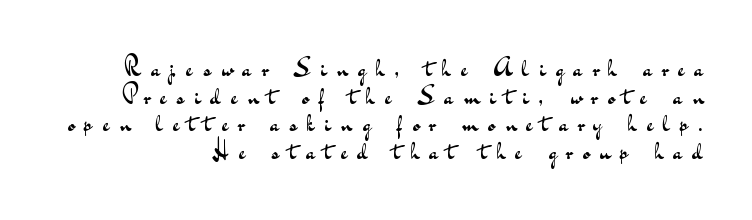
{"bold": "no", "underline": "no", "line_spacing": "tight", "line_spacing_ratio": 1.11, "letter_spacing": "wide", "letter_spacing_em": 0.41, "glyph_px": 25}
